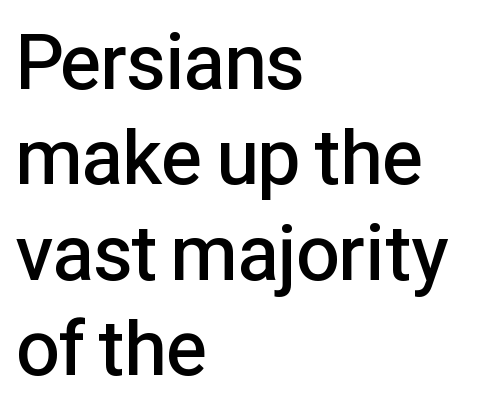
{"serif": "no", "italic": "no", "bold": "semi", "weight": "semibold", "width": "normal", "stroke_contrast": "low", "x_height": "medium", "monospaced": "no", "underline": "no", "align": "left", "line_spacing_ratio": 1.24, "letter_spacing": "normal", "letter_spacing_em": 0.0, "glyph_px": 77}
